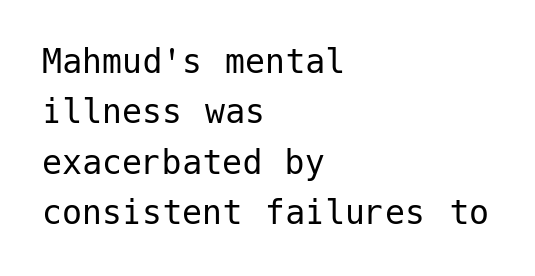
The image shows 40 px regular-weight sans-serif type, upright; set left-aligned, normal line spacing (1.26x), normal letter spacing, not underlined; low stroke contrast and a medium x-height.
